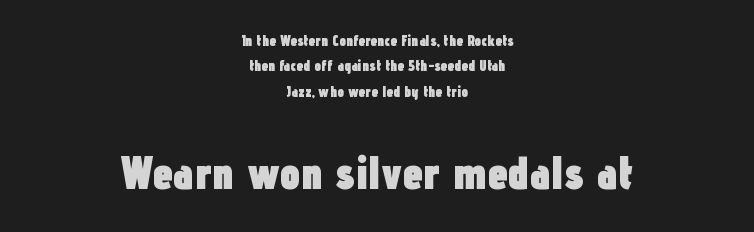
{"serif": "no", "italic": "no", "bold": "yes", "weight": "heavy", "width": "condensed", "stroke_contrast": "low", "x_height": "medium", "monospaced": "no", "underline": "no", "align": "center", "line_spacing": "normal", "line_spacing_ratio": 1.7, "letter_spacing": "normal", "letter_spacing_em": 0.0, "larger_block": "second", "size_ratio": 3.07, "glyph_px": 46}
